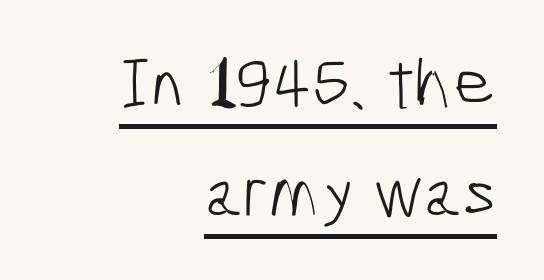
Q: Is the text bold? A: No.
Q: Is the typeface a serif or a sans-serif typeface? A: Sans-serif.
Q: Is the text underlined? A: Yes.
Q: How is the paragraph aligned? A: Right-aligned.
Q: Is the spacing between letters normal or unusually wide? A: Normal.
Q: Is the spacing between lines tight, normal or loose? A: Normal.
Q: Width (condensed, normal, or wide)? A: Condensed.
Q: Stroke contrast? A: Low.
Q: x-height? A: Medium.
Q: Monospaced? A: No.
